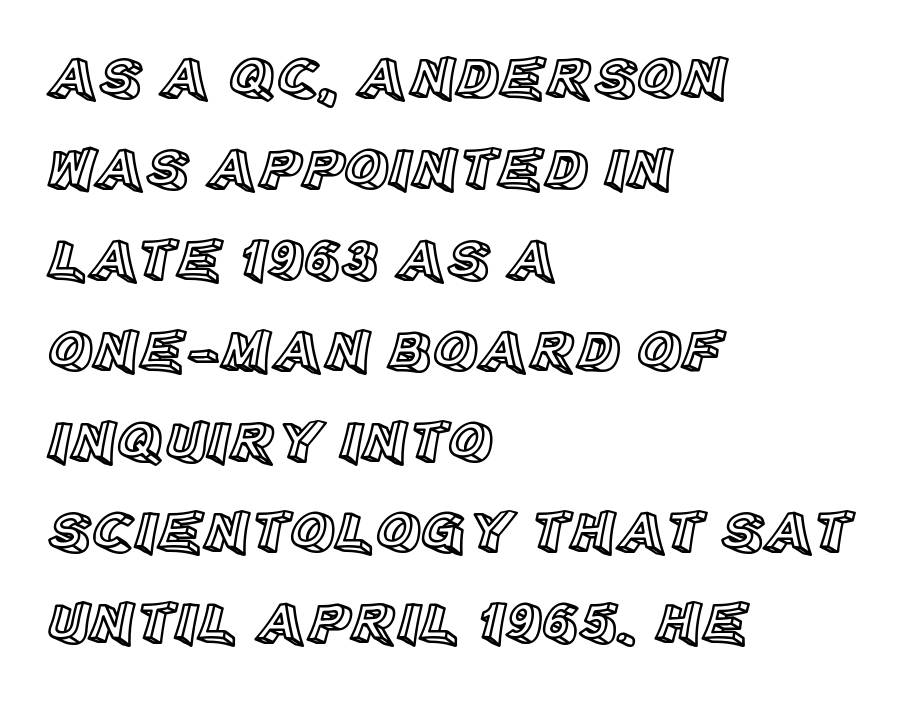
Q: Is the text italic (slanted)? A: Yes.
Q: Is the text underlined? A: No.
Q: How is the paragraph aligned? A: Left-aligned.
Q: Is the spacing between letters normal or unusually wide? A: Normal.
Q: Is the spacing between lines tight, normal or loose? A: Normal.
Q: Width (condensed, normal, or wide)? A: Normal.
Q: x-height? A: Large.
Q: Monospaced? A: No.
